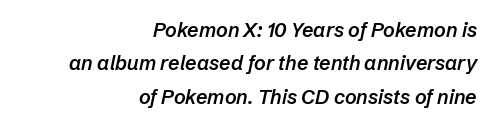
In terms of posture, this sample is oblique. A semibold gives these letters moderate extra thickness, short of bold. Notice how the passage keeps a crisp vertical edge on the right only. This sample keeps an unexceptional amount of space between lines. Nothing unusual about the tracking: characters are spaced as the font intends. The words here are not underlined.
